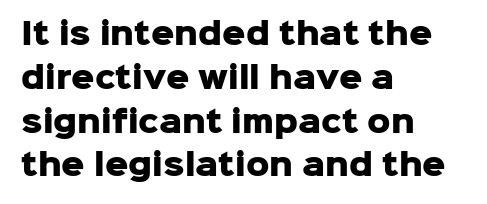
{"serif": "no", "italic": "no", "bold": "yes", "weight": "heavy", "width": "normal", "stroke_contrast": "low", "x_height": "medium", "monospaced": "no", "underline": "no", "align": "left", "line_spacing": "normal", "line_spacing_ratio": 1.51, "letter_spacing": "normal", "letter_spacing_em": 0.0, "glyph_px": 29}
